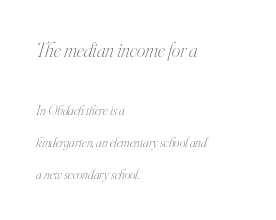
Q: Is the text bold? A: No.
Q: Is the text italic (slanted)? A: Yes, it leans right by about 16 degrees.
Q: Is the text underlined? A: No.
Q: How is the paragraph aligned? A: Left-aligned.
Q: Is the spacing between letters normal or unusually wide? A: Normal.
Q: Is the spacing between lines tight, normal or loose? A: Loose.
Q: Which block of text is set in a larger size, the first (top) or the second (bottom)? A: The first (top) one.
